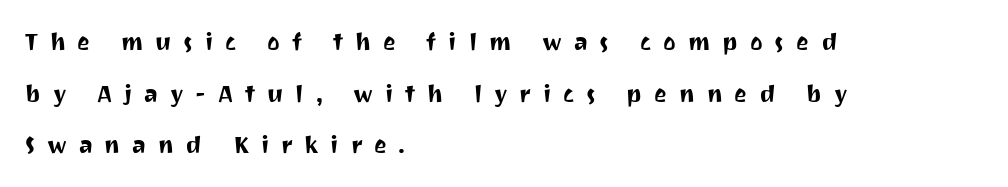
Compared with typical body copy, the letter spacing here is much looser. Loosely led — the rows are spread out. Quick note: underline off. Alignment: flush left. Vertical strokes here are truly vertical.
